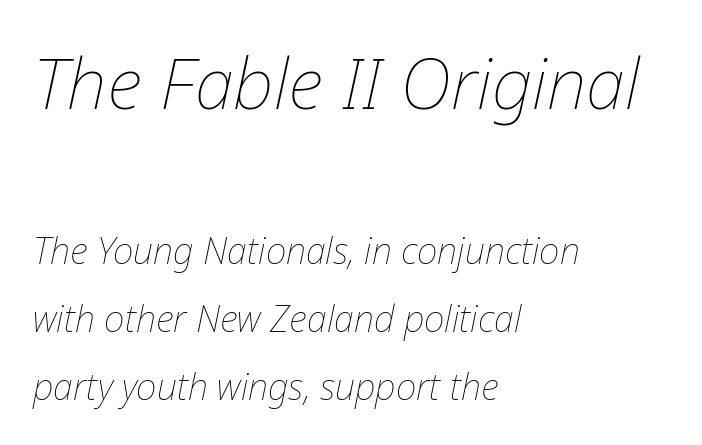
The image shows 71 px thin type, italic (leaning right); set left-aligned, loose line spacing (1.9x), normal letter spacing, not underlined; the first (top) block is 1.97x larger; low stroke contrast and a medium x-height.
